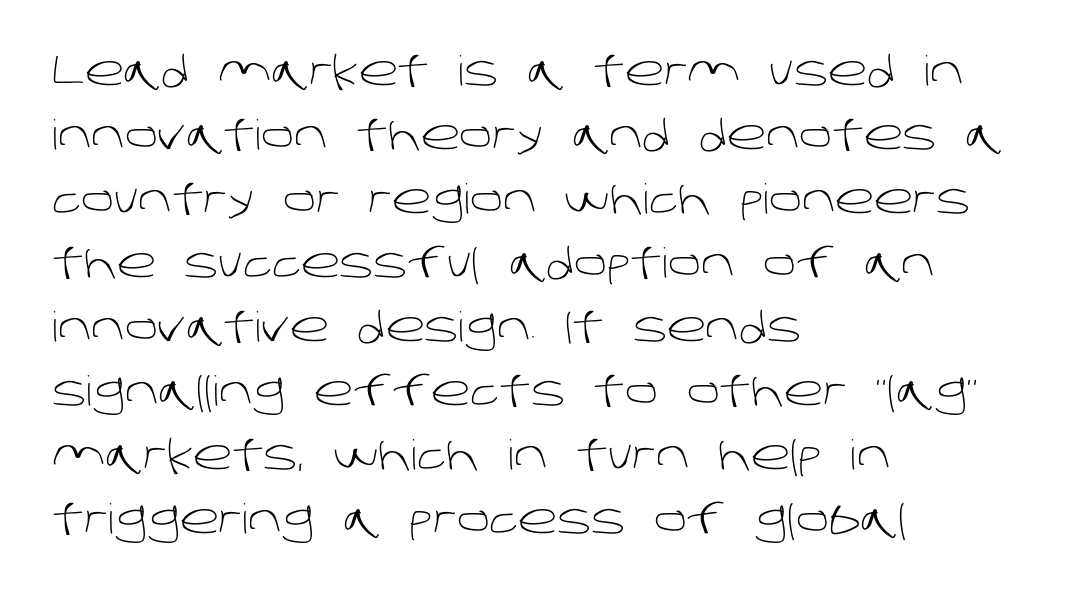
No extra tracking has been applied to these lines. The passage is arranged the way most books set body copy — flush left. In terms of letterform style, serifs are entirely absent. Compared with a typical body face, this is equally light or lighter still. The letters advance in unequal steps, a hallmark of proportional type. This block has exactly the height ordinary leading produces.
